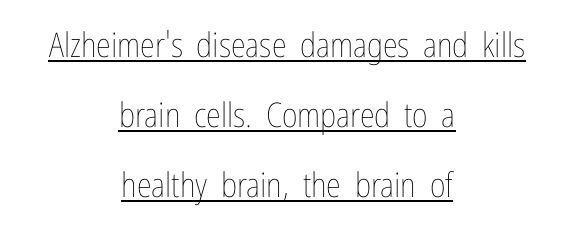
{"italic": "no", "bold": "no", "weight": "thin", "width": "condensed", "stroke_contrast": "low", "x_height": "medium", "monospaced": "no", "underline": "yes", "align": "center", "line_spacing": "loose", "line_spacing_ratio": 2.06, "letter_spacing": "normal", "letter_spacing_em": 0.0, "glyph_px": 34}
